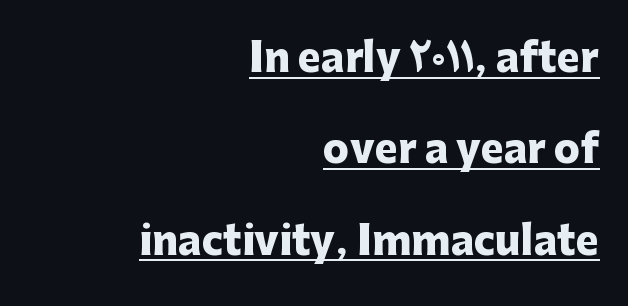
The image shows 39 px heavy sans-serif type, upright; set right-aligned, loose line spacing (2.34x), normal letter spacing, underlined; low stroke contrast and a medium x-height.
